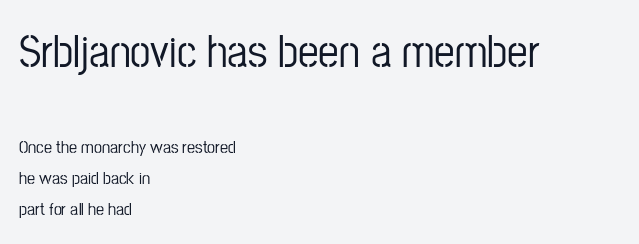
{"serif": "no", "italic": "no", "width": "condensed", "stroke_contrast": "low", "x_height": "medium", "monospaced": "no", "underline": "no", "align": "left", "line_spacing_ratio": 1.71, "letter_spacing": "normal", "letter_spacing_em": 0.0, "larger_block": "first", "size_ratio": 2.56, "glyph_px": 46}
